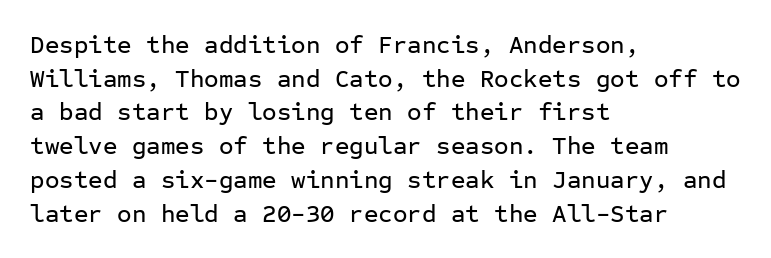
{"italic": "no", "underline": "no", "align": "left", "line_spacing": "normal", "line_spacing_ratio": 1.35, "letter_spacing": "normal", "letter_spacing_em": 0.0, "glyph_px": 25}
